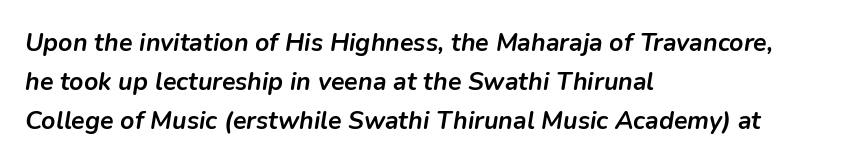
Q: Is the text bold? A: Yes.
Q: Is the text italic (slanted)? A: Yes, it leans right by about 9 degrees.
Q: Is the text underlined? A: No.
Q: How is the paragraph aligned? A: Left-aligned.
Q: Is the spacing between letters normal or unusually wide? A: Normal.
Q: Is the spacing between lines tight, normal or loose? A: Normal.
